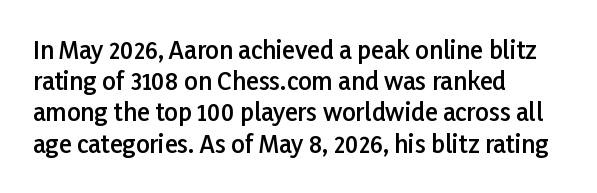
{"italic": "no", "bold": "semi", "underline": "no", "align": "left", "line_spacing": "normal", "line_spacing_ratio": 1.3, "letter_spacing": "normal", "letter_spacing_em": 0.0, "glyph_px": 24}
